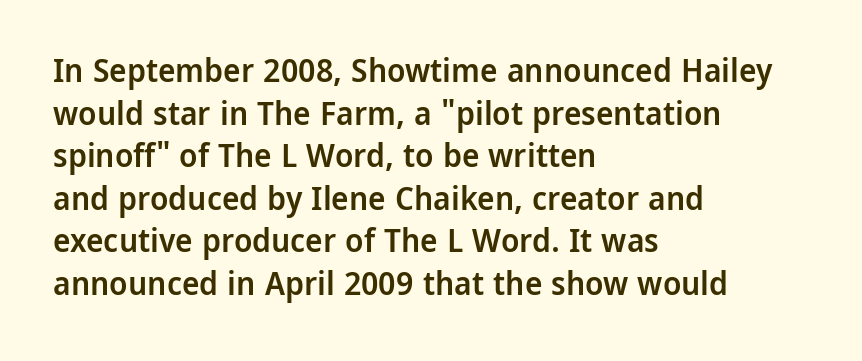
Tall strokes in this sample are plumb rather than angled. The rag falls on the right side of this text block. Compared with an ordinary text face, these strokes are moderately heavier — a semibold. Character widths vary here, with narrow letters taking less room than wide ones. In terms of letterspacing, this is plain default setting.
